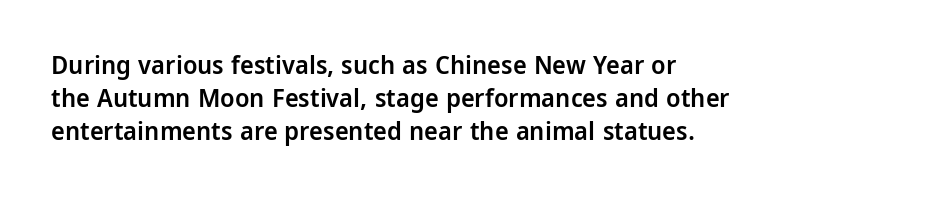
The space beneath each line is pristine and unruled. Notice how the stems are strictly vertical — no italics here. Weight: semibold (demi). Is the letter spacing exaggerated? No — it looks like the ordinary default. The line-height multiplier appears to be the usual default. Short and long lines alike share a common starting point at left.
